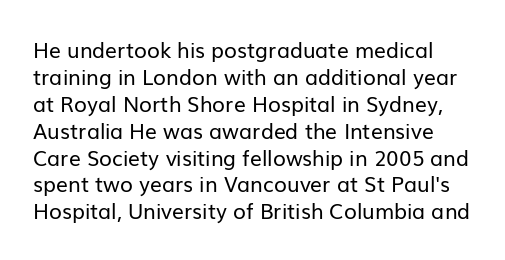
Bold? No — there's no thickening of the strokes. Line spacing here is normal. Here the glyphs are tracked normally, forming tight word shapes. Rule under the text: the space is simply empty. If you drew a line through each stem, it would be perfectly vertical.
